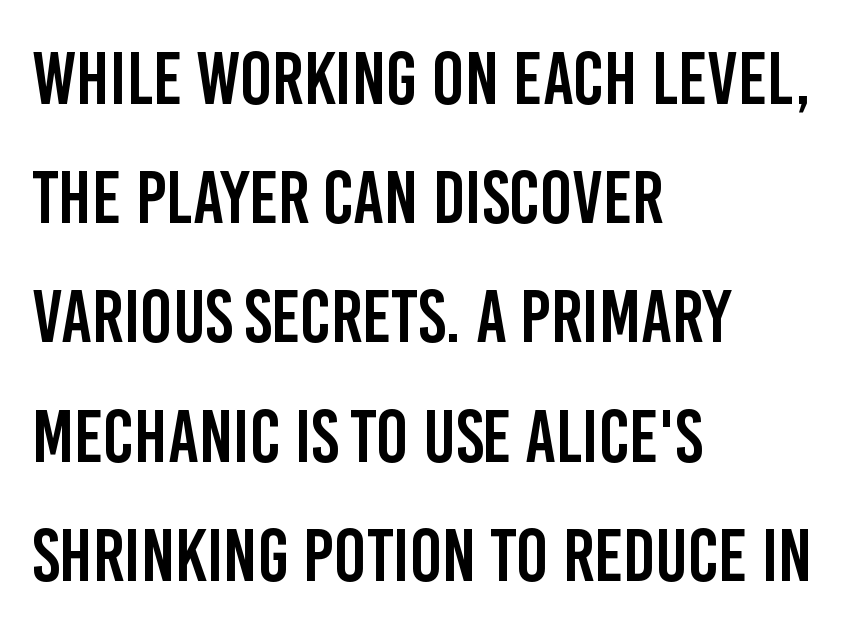
{"serif": "no", "italic": "no", "width": "condensed", "stroke_contrast": "low", "x_height": "large", "monospaced": "no", "underline": "no", "align": "left", "line_spacing": "normal", "line_spacing_ratio": 1.59, "letter_spacing": "normal", "letter_spacing_em": 0.0, "glyph_px": 75}
